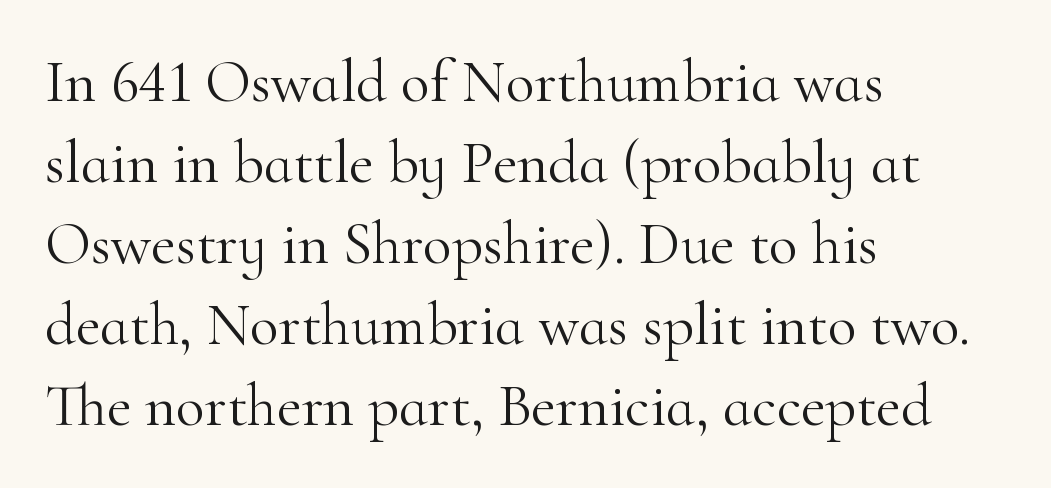
{"serif": "yes", "italic": "no", "bold": "no", "weight": "light", "width": "normal", "stroke_contrast": "high", "x_height": "small", "monospaced": "no", "underline": "no", "align": "left", "line_spacing": "normal", "line_spacing_ratio": 1.35, "letter_spacing": "normal", "letter_spacing_em": 0.0, "glyph_px": 60}
